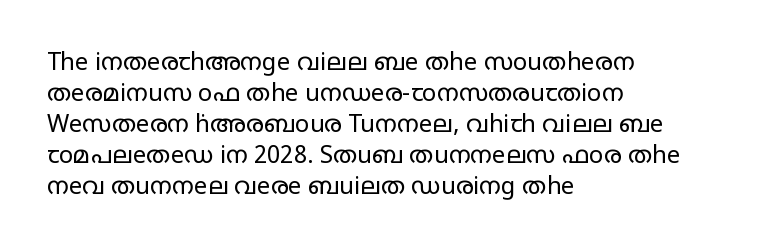
{"italic": "no", "bold": "no", "underline": "no", "align": "left", "line_spacing": "normal", "line_spacing_ratio": 1.29, "letter_spacing": "normal", "letter_spacing_em": 0.0, "glyph_px": 24}
